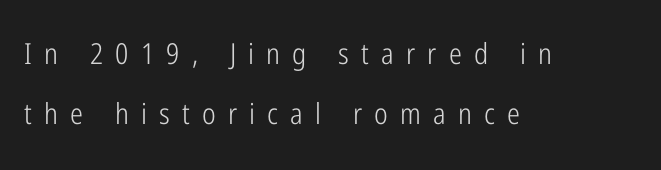
The image shows 29 px light, condensed sans-serif type, upright; set left-aligned, loose line spacing (2.06x), unusually wide letter spacing (+0.42 em), not underlined; low stroke contrast and a medium x-height.
